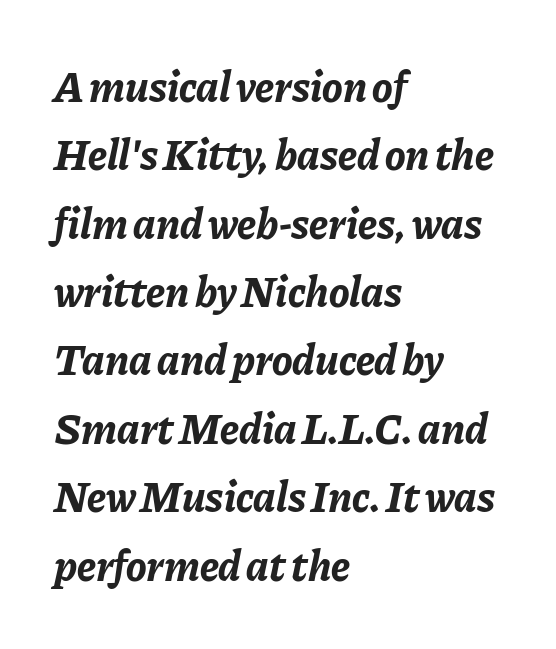
{"italic": "yes", "lean": "right", "slant_degrees": 11, "bold": "yes", "weight": "bold", "width": "normal", "stroke_contrast": "low", "x_height": "medium", "monospaced": "no", "underline": "no", "align": "left", "line_spacing": "normal", "line_spacing_ratio": 1.59, "letter_spacing": "normal", "letter_spacing_em": 0.0, "glyph_px": 43}
